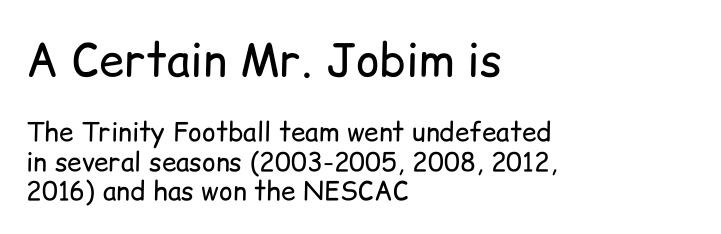
Q: Is the text bold? A: No.
Q: Is the text italic (slanted)? A: No, it is upright.
Q: Is the typeface a serif or a sans-serif typeface? A: Sans-serif.
Q: Is the text underlined? A: No.
Q: How is the paragraph aligned? A: Left-aligned.
Q: Is the spacing between letters normal or unusually wide? A: Normal.
Q: Is the spacing between lines tight, normal or loose? A: Tight.
Q: Which block of text is set in a larger size, the first (top) or the second (bottom)? A: The first (top) one.
Q: Width (condensed, normal, or wide)? A: Normal.
Q: Stroke contrast? A: Low.
Q: x-height? A: Medium.
Q: Monospaced? A: No.
